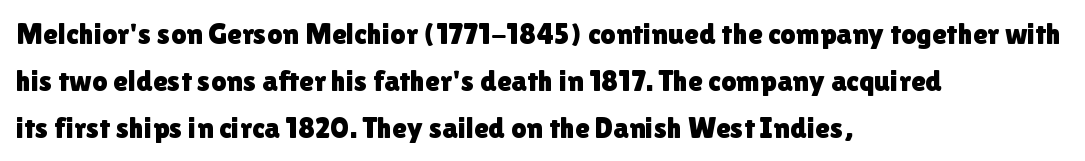
Q: Is the text italic (slanted)? A: No, it is upright.
Q: Is the typeface a serif or a sans-serif typeface? A: Sans-serif.
Q: Is the text underlined? A: No.
Q: How is the paragraph aligned? A: Left-aligned.
Q: Is the spacing between letters normal or unusually wide? A: Normal.
Q: Is the spacing between lines tight, normal or loose? A: Normal.
Q: Width (condensed, normal, or wide)? A: Normal.
Q: Stroke contrast? A: Low.
Q: x-height? A: Medium.
Q: Monospaced? A: No.
